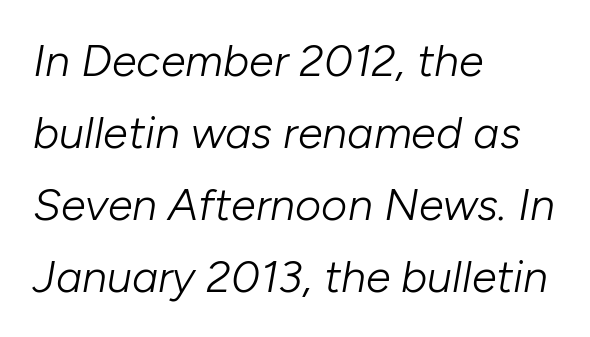
What stands out about the letter spacing? Nothing — it is the standard amount. The paragraph shown leans on its left margin. Stroke thickness stays within the range of a standard reading face or lighter. Horizontal bands of white between lines are of average thickness. Note the varied advance widths — an 'i' is clearly narrower than an 'm'. The string is rendered with underlining switched off.
